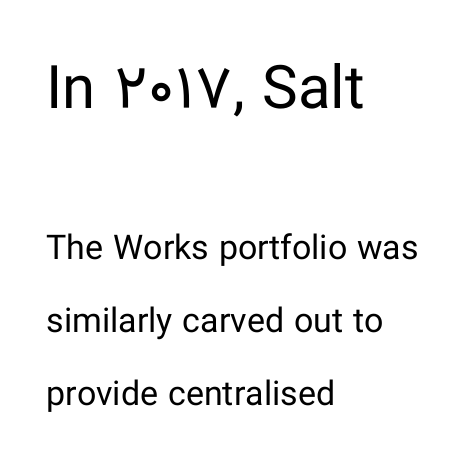
{"serif": "no", "italic": "no", "bold": "no", "weight": "regular", "width": "normal", "stroke_contrast": "low", "x_height": "medium", "monospaced": "no", "underline": "no", "align": "left", "line_spacing": "loose", "line_spacing_ratio": 2.16, "letter_spacing": "normal", "letter_spacing_em": 0.0, "larger_block": "first", "size_ratio": 1.76, "glyph_px": 60}
